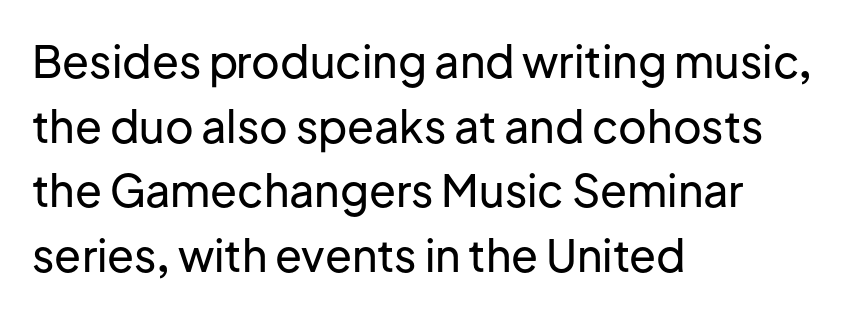
The image shows 44 px sans-serif type, upright; set left-aligned, normal line spacing (1.47x), normal letter spacing, not underlined; low stroke contrast and a medium x-height.
